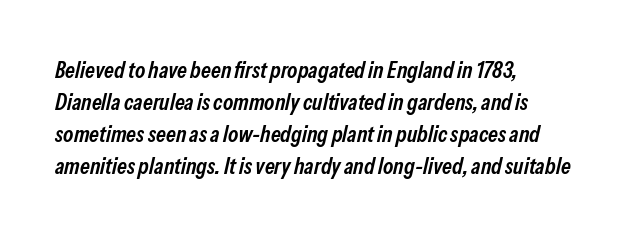
Is the type slanted? Yes — the strokes lean at a clear angle. This sample keeps an unexceptional amount of space between lines. Stroke thickness is moderately raised; the sample reads as semibold. In terms of letterspacing, this is plain default setting.
